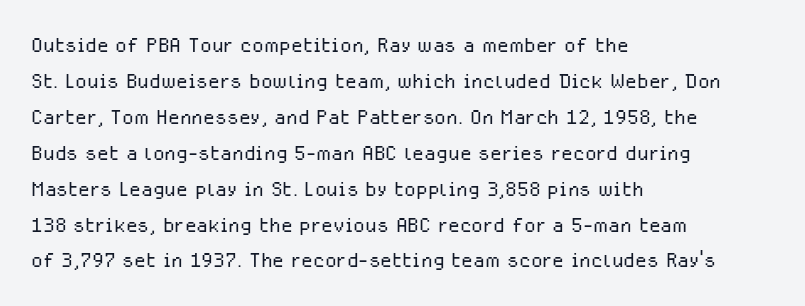
A clean baseline with only descenders dipping below it. The letters stand upright; this is a roman face. The letterforms sit shoulder to shoulder at normal distance. The compositor pushed each line to the left boundary.
